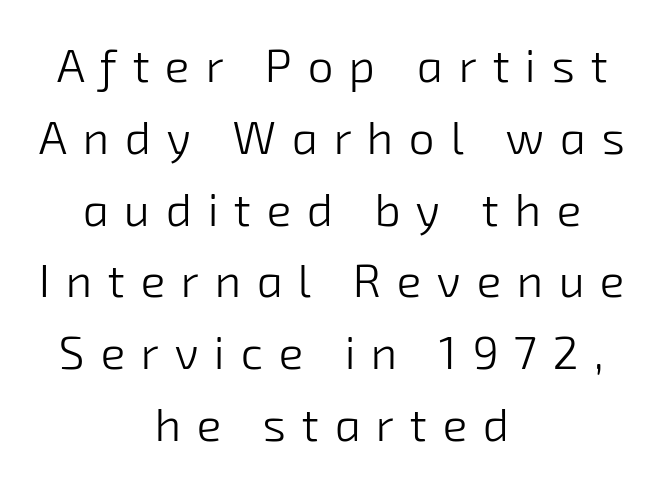
Q: Is the text bold? A: No.
Q: Is the typeface a serif or a sans-serif typeface? A: Sans-serif.
Q: Is the text underlined? A: No.
Q: How is the paragraph aligned? A: Centered.
Q: Is the spacing between letters normal or unusually wide? A: Unusually wide.
Q: Is the spacing between lines tight, normal or loose? A: Normal.
Q: Width (condensed, normal, or wide)? A: Normal.
Q: Stroke contrast? A: Low.
Q: x-height? A: Medium.
Q: Monospaced? A: No.
